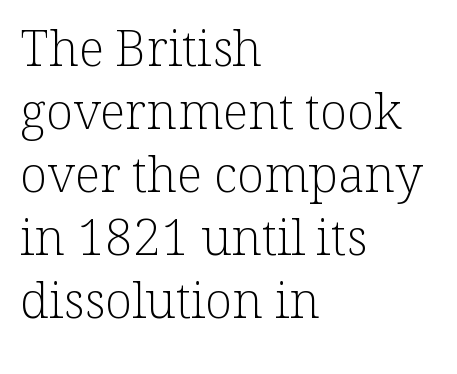
Leading: standard. Layout note: lines flush left. The letters stand upright; this is a roman face. The specimen omits any rule beneath the text block's lines.
